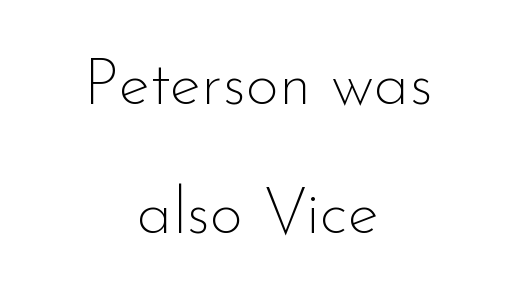
Default kerning and tracking; the words read as compact shapes. Successive baselines arrive slowly, with a big drop between each. A bare baseline throughout the passage. Looks like regular typesetting: each glyph gets only the width it needs. A centered setting, common on invitations and titles, is used for this passage. The strokes carry an ordinary text weight at most.
